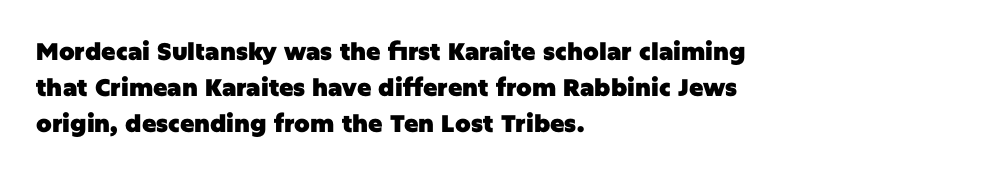
The vertical gap from one line to the next is medium. In terms of posture, this sample is upright. Look at the stroke-to-counter ratio: heavy, a bold. Clear beneath every line of the passage. Casual observation: everything's shoved over to the left. You could call the tracking neutral — neither tight nor loose.
